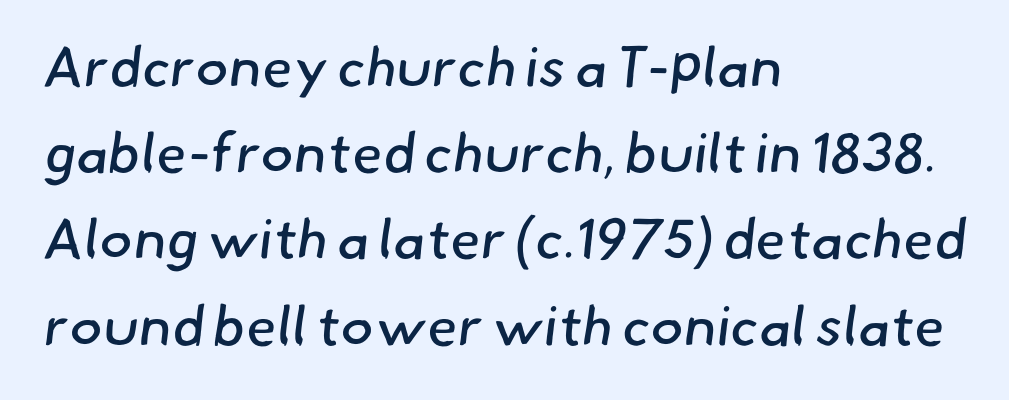
The image shows 56 px regular-weight sans-serif type; set left-aligned, normal line spacing (1.54x), normal letter spacing, not underlined; low stroke contrast and a small x-height.
